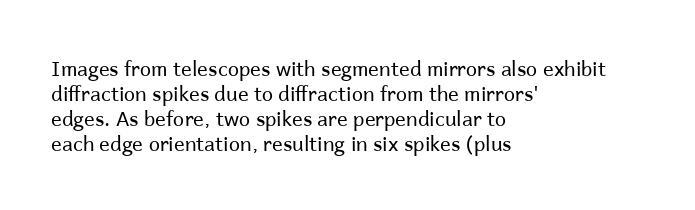
The image shows 20 px text type, upright; set left-aligned, normal line spacing (1.25x), normal letter spacing, not underlined.
